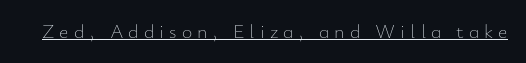
{"italic": "no", "bold": "no", "underline": "yes", "letter_spacing": "wide", "letter_spacing_em": 0.25, "glyph_px": 20}
